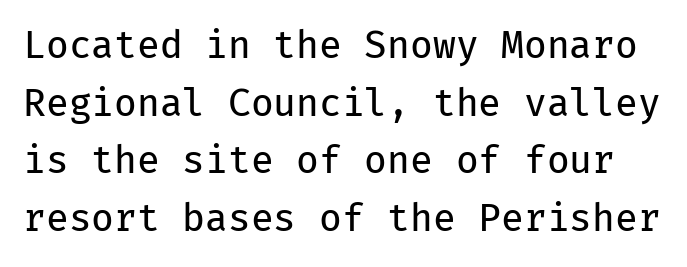
Q: Is the text bold? A: No.
Q: Is the text italic (slanted)? A: No, it is upright.
Q: Is the typeface a serif or a sans-serif typeface? A: Sans-serif.
Q: Is the text underlined? A: No.
Q: Is the spacing between letters normal or unusually wide? A: Normal.
Q: Is the spacing between lines tight, normal or loose? A: Normal.
Q: Width (condensed, normal, or wide)? A: Normal.
Q: Stroke contrast? A: Low.
Q: x-height? A: Medium.
Q: Monospaced? A: Yes.
